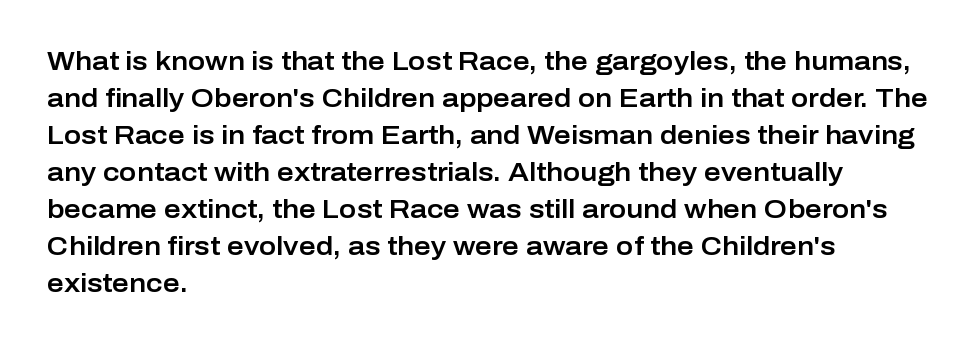
Q: Is the text italic (slanted)? A: No, it is upright.
Q: Is the text underlined? A: No.
Q: How is the paragraph aligned? A: Left-aligned.
Q: Is the spacing between letters normal or unusually wide? A: Normal.
Q: Is the spacing between lines tight, normal or loose? A: Normal.
